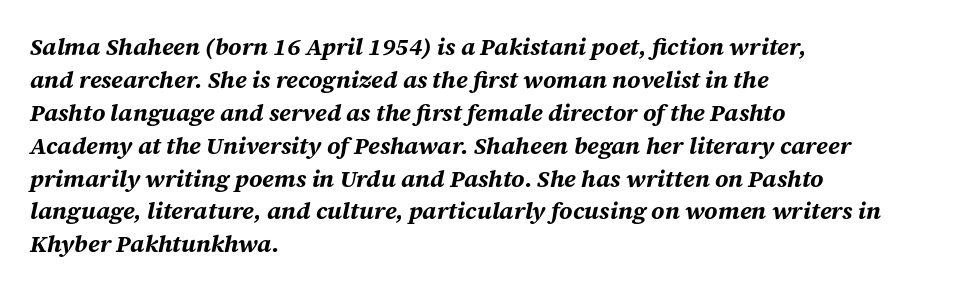
Q: Is the text bold? A: Yes.
Q: Is the text italic (slanted)? A: Yes, it leans right by about 12 degrees.
Q: Is the text underlined? A: No.
Q: How is the paragraph aligned? A: Left-aligned.
Q: Is the spacing between letters normal or unusually wide? A: Normal.
Q: Is the spacing between lines tight, normal or loose? A: Normal.
